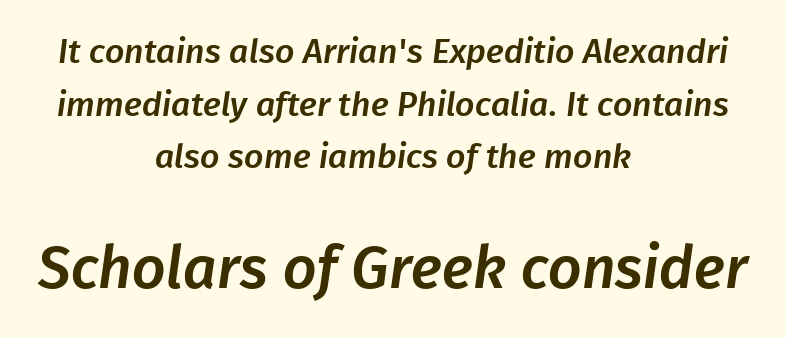
Q: Is the typeface a serif or a sans-serif typeface? A: Sans-serif.
Q: Is the text underlined? A: No.
Q: How is the paragraph aligned? A: Centered.
Q: Is the spacing between letters normal or unusually wide? A: Normal.
Q: Is the spacing between lines tight, normal or loose? A: Normal.
Q: Which block of text is set in a larger size, the first (top) or the second (bottom)? A: The second (bottom) one.
Q: Width (condensed, normal, or wide)? A: Normal.
Q: Stroke contrast? A: Low.
Q: x-height? A: Medium.
Q: Monospaced? A: No.
